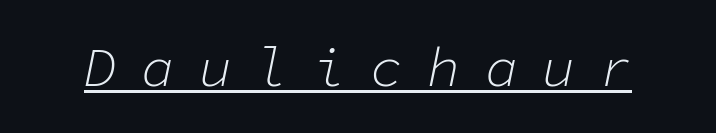
Q: Is the text bold? A: No.
Q: Is the text italic (slanted)? A: Yes, it leans right by about 11 degrees.
Q: Is the text underlined? A: Yes.
Q: Is the spacing between letters normal or unusually wide? A: Unusually wide.
Q: Width (condensed, normal, or wide)? A: Normal.
Q: Stroke contrast? A: Low.
Q: x-height? A: Medium.
Q: Monospaced? A: Yes.
